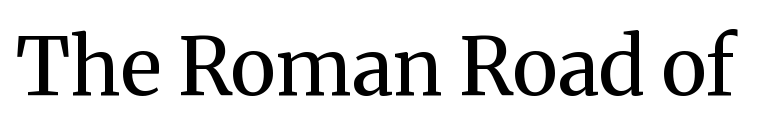
{"serif": "yes", "italic": "no", "bold": "no", "weight": "regular", "width": "normal", "stroke_contrast": "medium", "x_height": "medium", "monospaced": "no", "underline": "no", "letter_spacing": "normal", "letter_spacing_em": 0.0, "glyph_px": 80}
